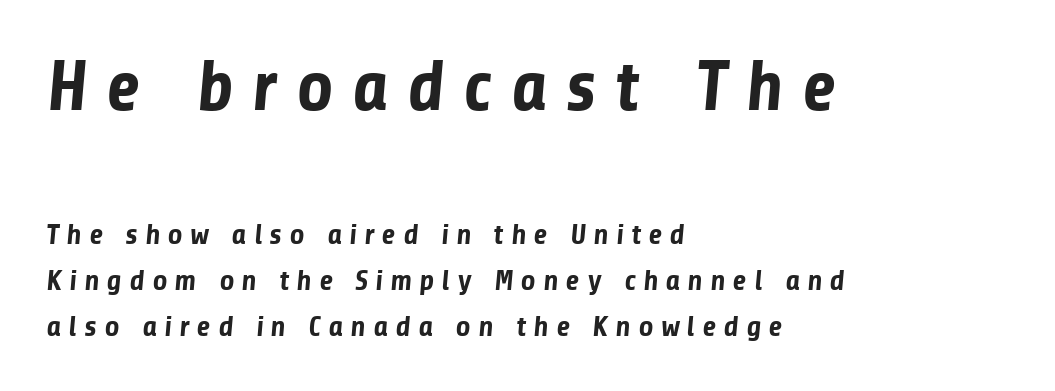
{"serif": "no", "bold": "yes", "weight": "bold", "width": "normal", "stroke_contrast": "low", "x_height": "medium", "monospaced": "no", "underline": "no", "align": "left", "line_spacing": "normal", "line_spacing_ratio": 1.59, "letter_spacing": "wide", "letter_spacing_em": 0.25, "larger_block": "first", "size_ratio": 2.48, "glyph_px": 72}
